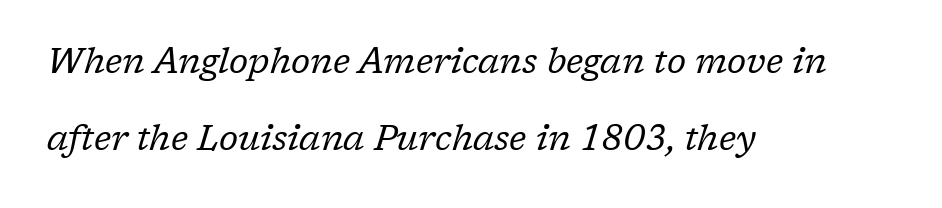
Visually the block forms a straight wall on the left and a jagged coastline on the right. The cut favours lightness, reaching ordinary text weight at its darkest. Widely set lines give the paragraph a tall, airy silhouette. This rendering features lettering with no underline. Yep, those are serifs on the letters.
